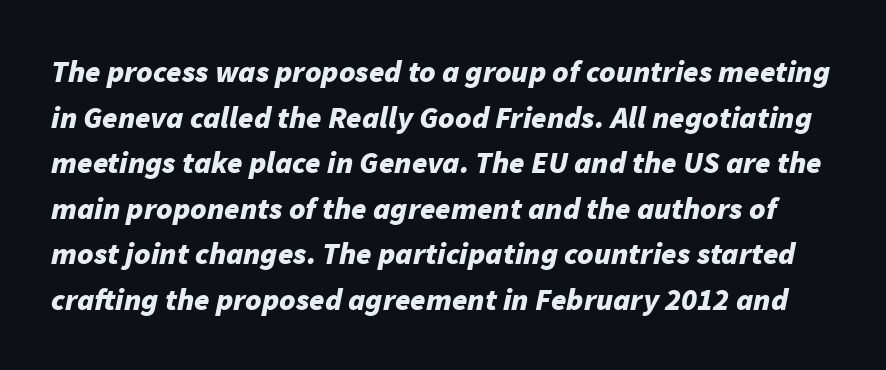
Q: Is the text bold? A: Yes.
Q: Is the text italic (slanted)? A: Yes, it leans right by about 11 degrees.
Q: Is the text underlined? A: No.
Q: Is the spacing between letters normal or unusually wide? A: Normal.
Q: Is the spacing between lines tight, normal or loose? A: Normal.
Q: Width (condensed, normal, or wide)? A: Normal.
Q: Stroke contrast? A: Low.
Q: x-height? A: Medium.
Q: Monospaced? A: No.
